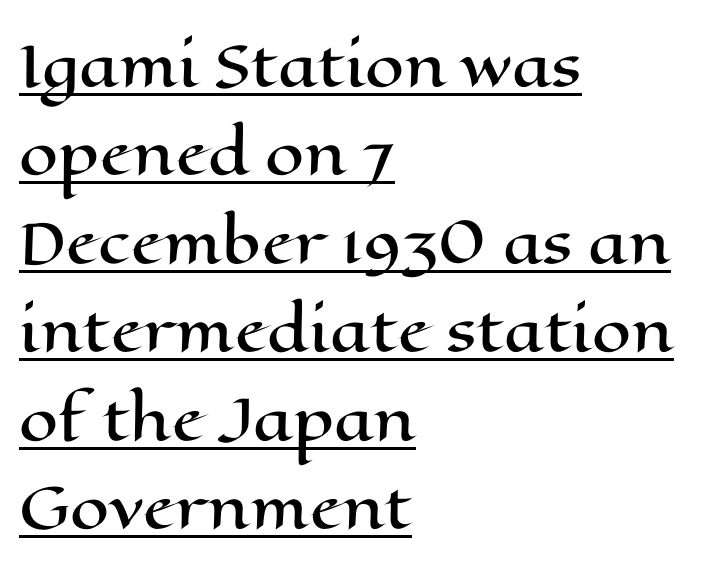
The image shows 56 px wide type, upright; set left-aligned, normal line spacing (1.58x), normal letter spacing, underlined; high stroke contrast and a medium x-height.
